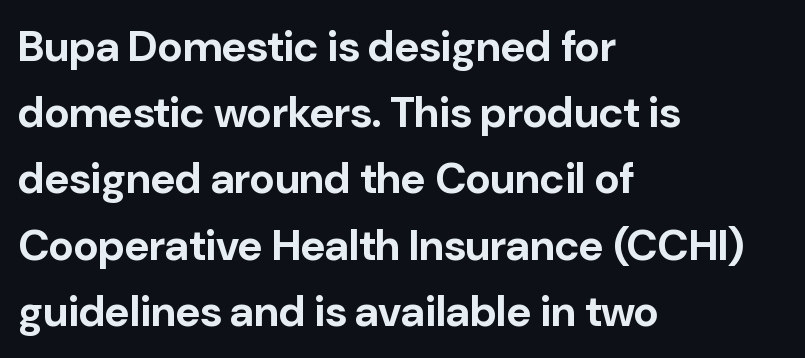
Q: Is the text bold? A: Yes.
Q: Is the text italic (slanted)? A: No, it is upright.
Q: Is the typeface a serif or a sans-serif typeface? A: Sans-serif.
Q: Is the text underlined? A: No.
Q: How is the paragraph aligned? A: Left-aligned.
Q: Is the spacing between letters normal or unusually wide? A: Normal.
Q: Is the spacing between lines tight, normal or loose? A: Normal.
Q: Width (condensed, normal, or wide)? A: Normal.
Q: Stroke contrast? A: Low.
Q: x-height? A: Medium.
Q: Monospaced? A: No.
